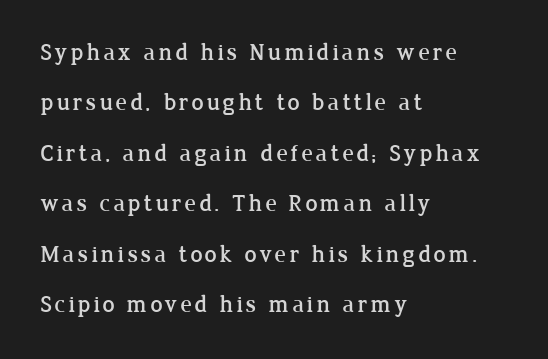
{"italic": "no", "underline": "no", "align": "left", "line_spacing": "loose", "line_spacing_ratio": 2.1, "glyph_px": 24}
